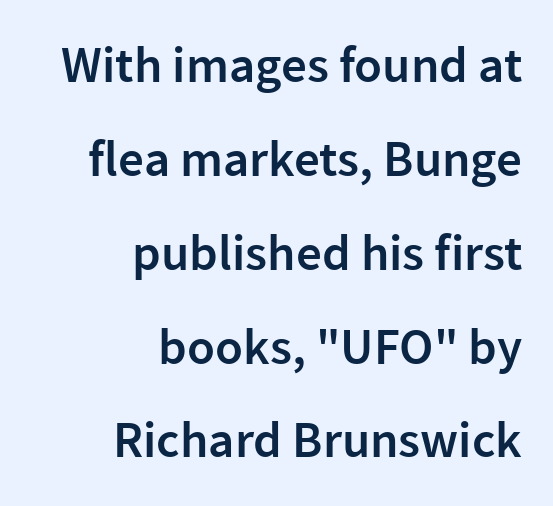
Q: Is the text bold? A: Semi-bold.
Q: Is the text italic (slanted)? A: No, it is upright.
Q: Is the typeface a serif or a sans-serif typeface? A: Sans-serif.
Q: Is the text underlined? A: No.
Q: How is the paragraph aligned? A: Right-aligned.
Q: Is the spacing between letters normal or unusually wide? A: Normal.
Q: Width (condensed, normal, or wide)? A: Normal.
Q: Stroke contrast? A: Low.
Q: x-height? A: Medium.
Q: Monospaced? A: No.
